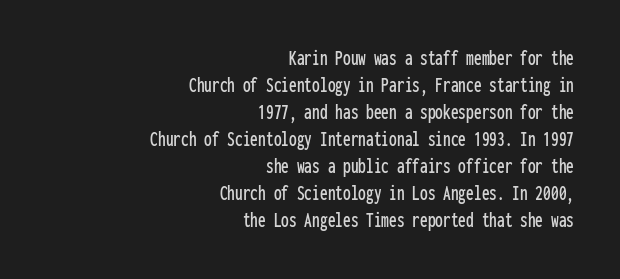
Q: Is the text italic (slanted)? A: No, it is upright.
Q: Is the text underlined? A: No.
Q: How is the paragraph aligned? A: Right-aligned.
Q: Is the spacing between letters normal or unusually wide? A: Normal.
